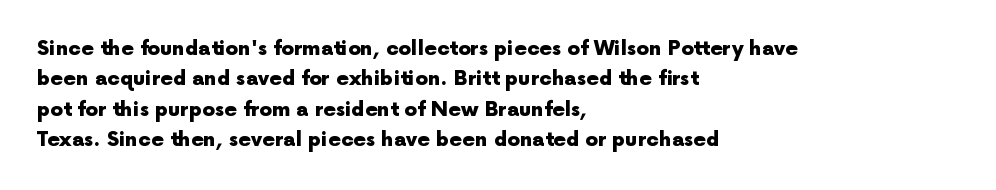
Heavy, bold letterforms. The rendering anchors every line to the left-hand side. The line-height multiplier appears to be the usual default. Style check: upright. There is no visible air inserted between adjacent glyphs. Descenders hang freely into open space.
